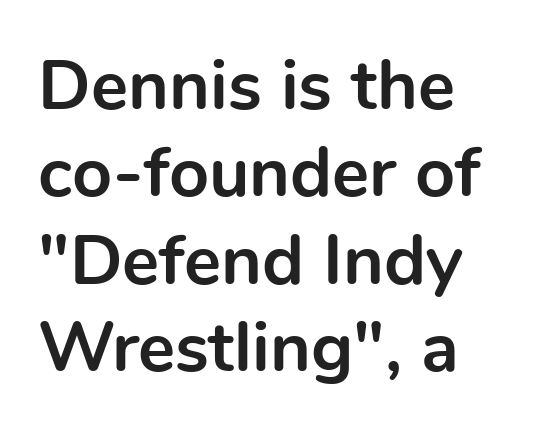
{"serif": "no", "italic": "no", "bold": "yes", "weight": "bold", "width": "normal", "x_height": "medium", "monospaced": "no", "underline": "no", "align": "left", "line_spacing": "normal", "line_spacing_ratio": 1.25, "letter_spacing": "normal", "letter_spacing_em": 0.0, "glyph_px": 70}
